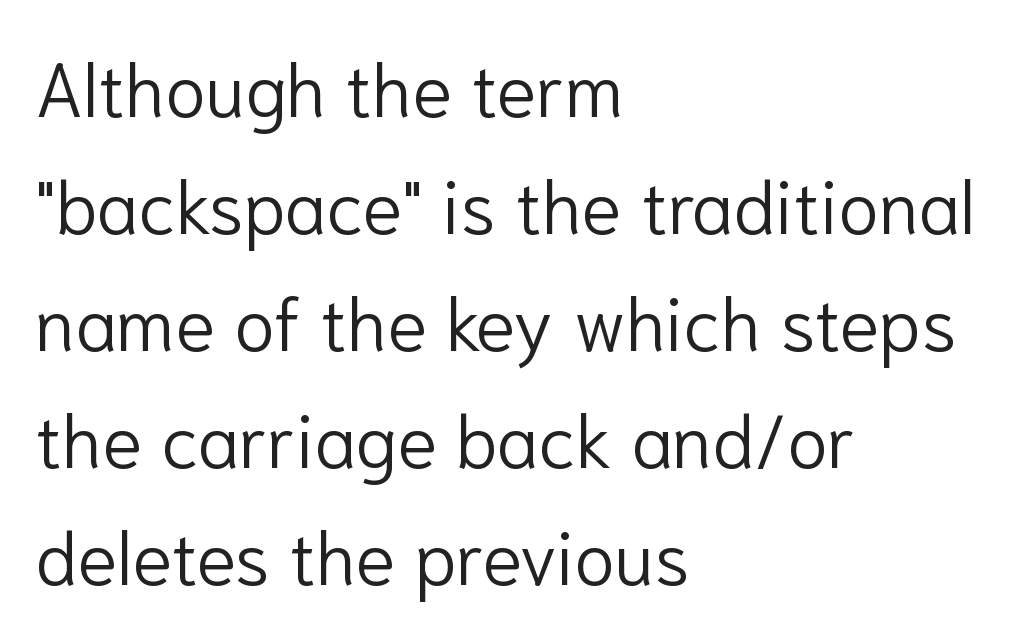
Compared with a centered layout, this one pins lines to the left instead. The type sits square on the baseline with zero lean. Letter spacing: default. Here the designer chose a conventional face with non-uniform glyph widths.
